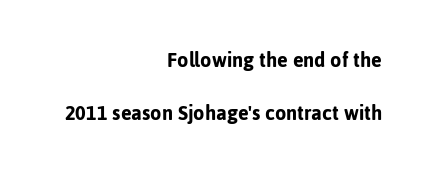
Reading down the block, your eye finds every line finishing at a fixed right position. These lines were composed using upright roman letters. A great deal of white space separates one row of letters from the next. The strip under each line holds only bare page. Nobody touched the tracking dial on this one.
